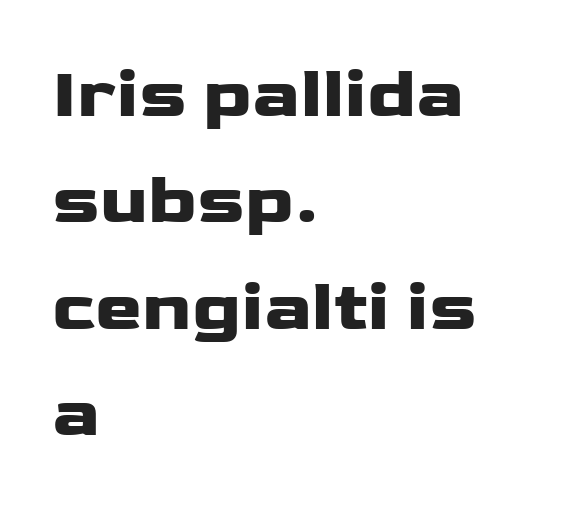
Q: Is the text bold? A: Yes.
Q: Is the text italic (slanted)? A: No, it is upright.
Q: Is the typeface a serif or a sans-serif typeface? A: Sans-serif.
Q: Is the text underlined? A: No.
Q: How is the paragraph aligned? A: Left-aligned.
Q: Is the spacing between letters normal or unusually wide? A: Normal.
Q: Is the spacing between lines tight, normal or loose? A: Normal.
Q: Width (condensed, normal, or wide)? A: Wide.
Q: Stroke contrast? A: Low.
Q: x-height? A: Medium.
Q: Monospaced? A: No.
